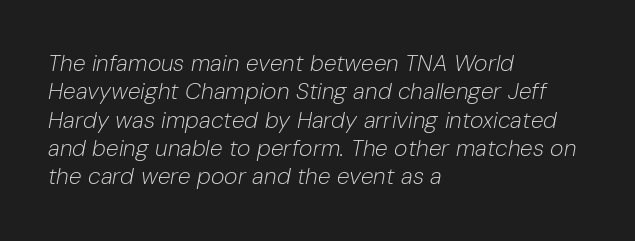
The image shows 23 px text type, italic (leaning right); set left-aligned, line spacing 1.23x, normal letter spacing, not underlined.
